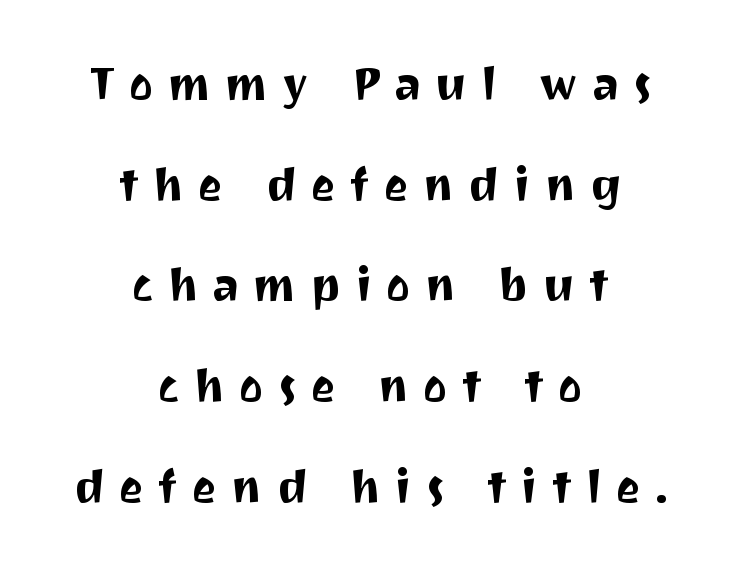
The font's upright variant was chosen for this text. The rendering uses natural spacing where letterforms have individual widths. What's the leading like? Stretched, with rows far apart. Font category for this specimen: sans-serif. The space directly below the letters is spotless.
